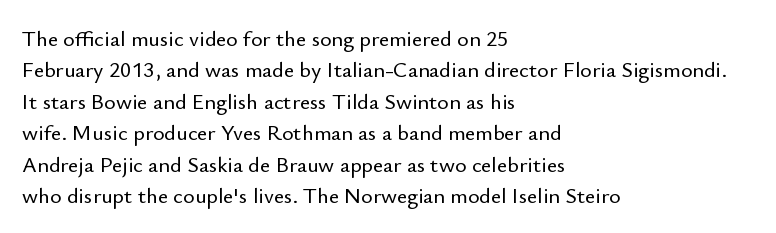
The image shows 22 px text type, upright; set left-aligned, normal line spacing (1.43x), normal letter spacing, not underlined.
